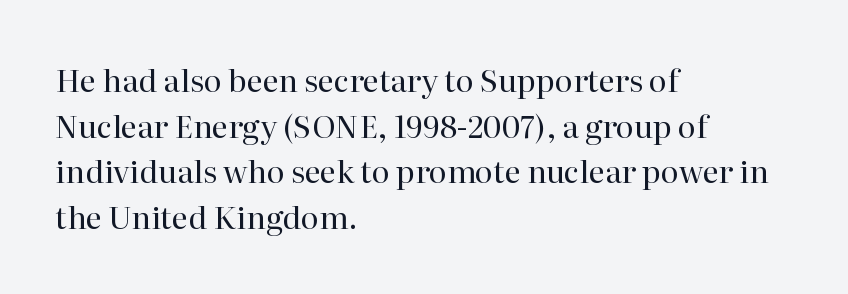
Decoration check: the copy has no underline. Proportional: the letters do not fall into vertical columns. In terms of posture, this sample is upright. Heft: none added — not bold.
